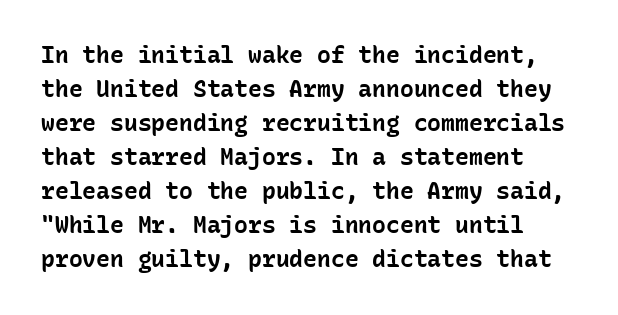
Rule under the text: the space is simply empty. Line spacing here is normal. The letters stand upright; this is a roman face. Typographic density is high because the face is bold. Inter-character spacing is left at the font's built-in metrics.
